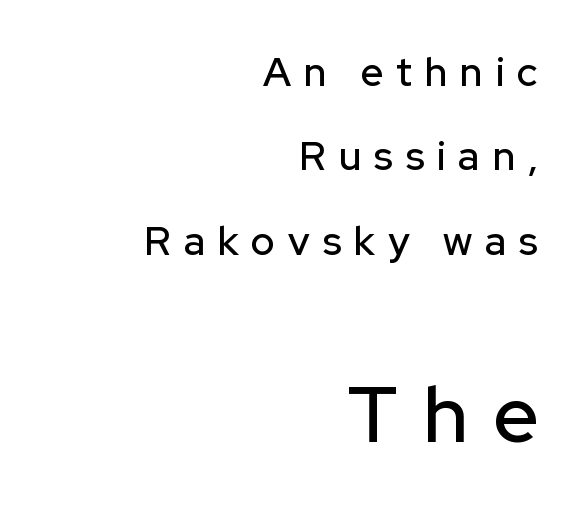
{"serif": "no", "italic": "no", "width": "normal", "stroke_contrast": "low", "x_height": "medium", "monospaced": "no", "underline": "no", "align": "right", "line_spacing": "loose", "line_spacing_ratio": 2.11, "letter_spacing": "wide", "letter_spacing_em": 0.32, "larger_block": "second", "size_ratio": 1.98, "glyph_px": 79}
